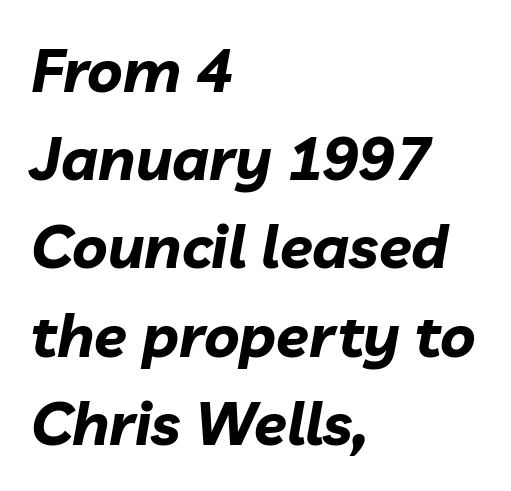
{"italic": "yes", "lean": "right", "slant_degrees": 10, "bold": "yes", "weight": "bold", "width": "normal", "stroke_contrast": "low", "x_height": "medium", "monospaced": "no", "underline": "no", "align": "left", "line_spacing": "normal", "line_spacing_ratio": 1.47, "letter_spacing": "normal", "letter_spacing_em": 0.0, "glyph_px": 60}
